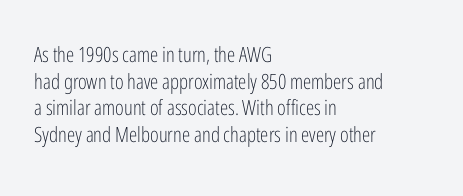
{"italic": "no", "bold": "no", "underline": "no", "align": "left", "line_spacing": "normal", "line_spacing_ratio": 1.27, "letter_spacing": "normal", "letter_spacing_em": 0.0, "glyph_px": 21}
